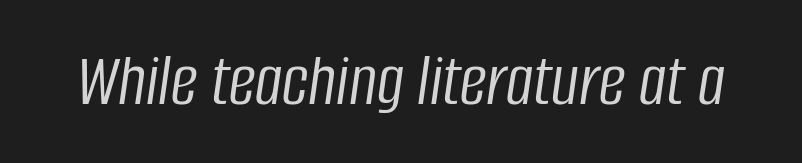
You could not count columns in this text — the font is proportionally spaced. Check under the words: just untouched page. Slant detected: the letters are inclined. Weight: regular or lighter.
